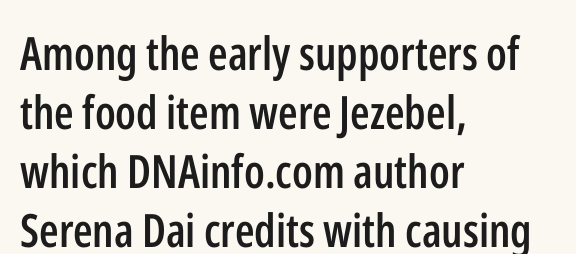
The image shows 46 px semibold, condensed sans-serif type, upright; set left-aligned, normal line spacing (1.28x), normal letter spacing, not underlined; low stroke contrast and a medium x-height.
